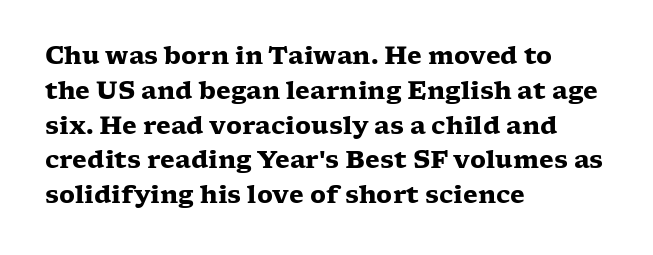
{"italic": "no", "bold": "yes", "underline": "no", "align": "left", "line_spacing": "normal", "line_spacing_ratio": 1.45, "letter_spacing": "normal", "letter_spacing_em": 0.0, "glyph_px": 24}
